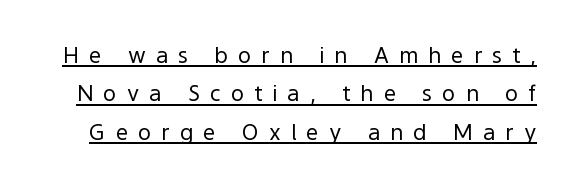
Q: Is the text bold? A: No.
Q: Is the text italic (slanted)? A: No, it is upright.
Q: Is the text underlined? A: Yes.
Q: Is the spacing between letters normal or unusually wide? A: Unusually wide.
